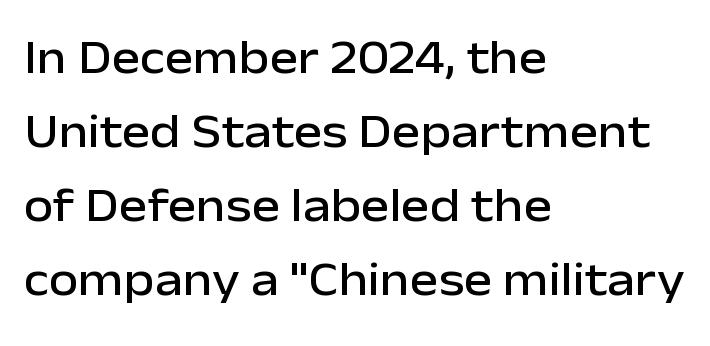
{"serif": "no", "italic": "no", "width": "normal", "stroke_contrast": "low", "x_height": "medium", "monospaced": "no", "underline": "no", "align": "left", "line_spacing": "normal", "line_spacing_ratio": 1.54, "letter_spacing": "normal", "letter_spacing_em": 0.0, "glyph_px": 48}
